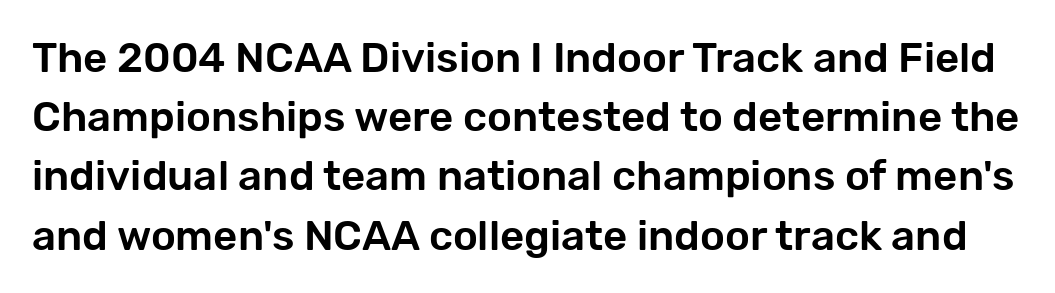
Beneath every word, the page is bare. Unlike italic type, these characters show no tilt at all. This sample keeps an unexceptional amount of space between lines. Is this a fixed-width face? No — the glyphs have proportional, varying widths.
